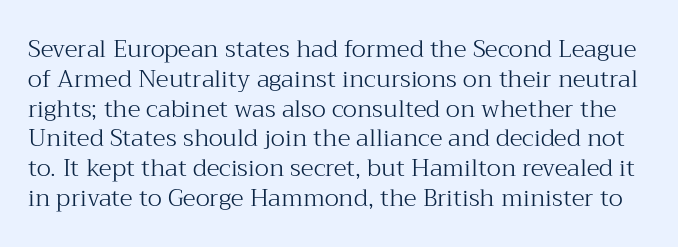
{"italic": "no", "bold": "no", "underline": "no", "line_spacing_ratio": 1.24, "letter_spacing": "normal", "letter_spacing_em": 0.0, "glyph_px": 24}
